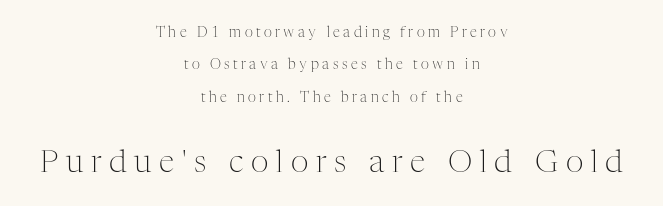
The image shows 31 px light serif type, upright; set centered, loose line spacing (2.31x), unusually wide letter spacing (+0.25 em), not underlined; the second (bottom) block is 2.21x larger; medium stroke contrast and a medium x-height.
